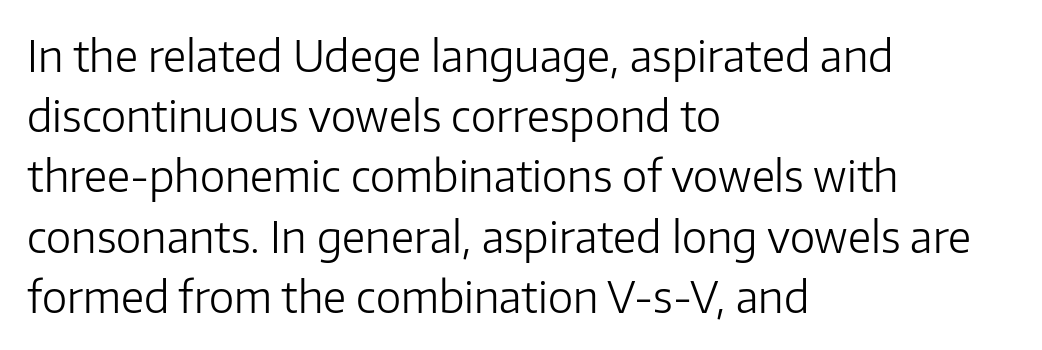
{"serif": "no", "italic": "no", "bold": "no", "weight": "light", "width": "normal", "stroke_contrast": "low", "x_height": "medium", "monospaced": "no", "underline": "no", "align": "left", "line_spacing": "normal", "line_spacing_ratio": 1.4, "letter_spacing": "normal", "letter_spacing_em": 0.0, "glyph_px": 43}
